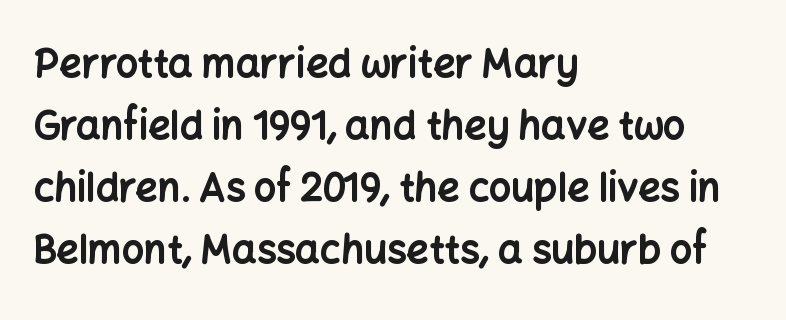
{"serif": "no", "italic": "no", "bold": "yes", "weight": "bold", "width": "normal", "stroke_contrast": "low", "x_height": "medium", "monospaced": "no", "underline": "no", "align": "left", "line_spacing": "normal", "line_spacing_ratio": 1.59, "letter_spacing": "normal", "letter_spacing_em": 0.0, "glyph_px": 39}
